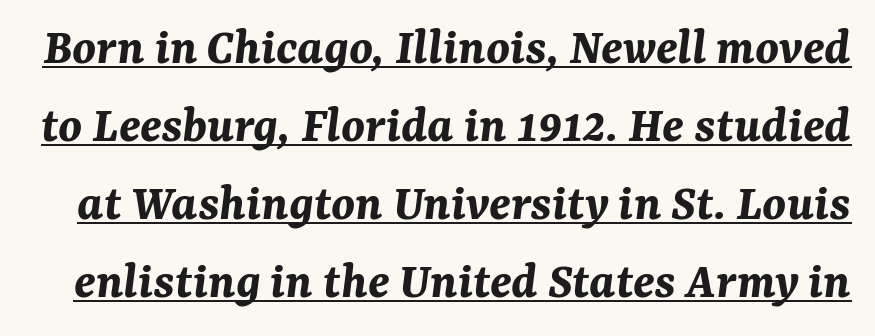
{"italic": "yes", "lean": "right", "slant_degrees": 7, "bold": "yes", "weight": "bold", "width": "normal", "stroke_contrast": "medium", "x_height": "medium", "monospaced": "no", "underline": "yes", "line_spacing": "normal", "line_spacing_ratio": 1.47, "letter_spacing": "normal", "letter_spacing_em": 0.0, "glyph_px": 53}
